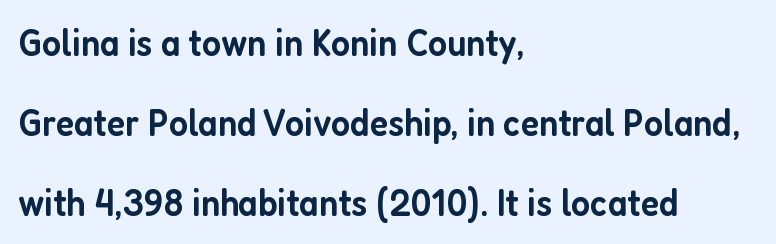
The image shows 39 px semibold, condensed sans-serif type, upright; set left-aligned, loose line spacing (2.05x), normal letter spacing, not underlined; low stroke contrast and a medium x-height.
